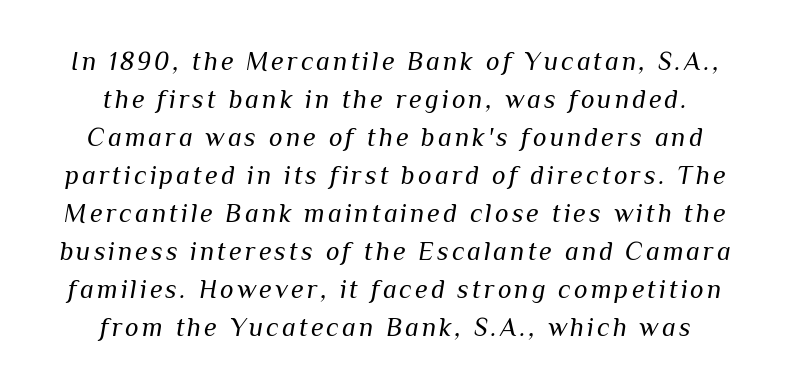
Line starts and ends both wander, symmetrically. The designer left line spacing at the default. The strokes are not fattened; the text isn't bold. Every character sits at an angle, as italics do. Letters rest on an invisible, unmarked baseline.
